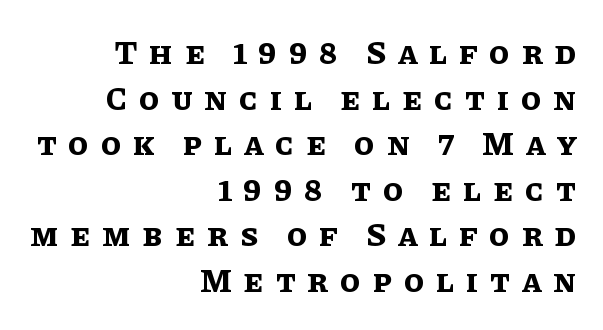
The image shows 33 px bold type, upright; set right-aligned, normal line spacing (1.38x), unusually wide letter spacing (+0.36 em), not underlined; low stroke contrast and a large x-height.
